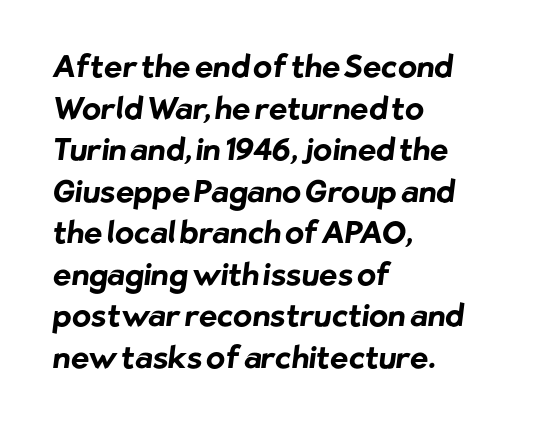
Here the glyphs are tracked normally, forming tight word shapes. Reading down the column, the eye jumps a familiar distance to each next line. The typeface chosen for these lines omits serifs. The passage shown is typed in a proportional face where columns would drift. Chunky letters — that's bold for sure.
